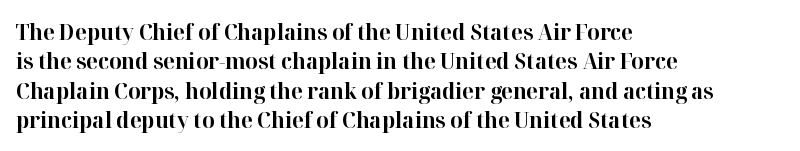
{"italic": "no", "bold": "yes", "underline": "no", "align": "left", "line_spacing": "normal", "line_spacing_ratio": 1.33, "letter_spacing": "normal", "letter_spacing_em": 0.0, "glyph_px": 22}
